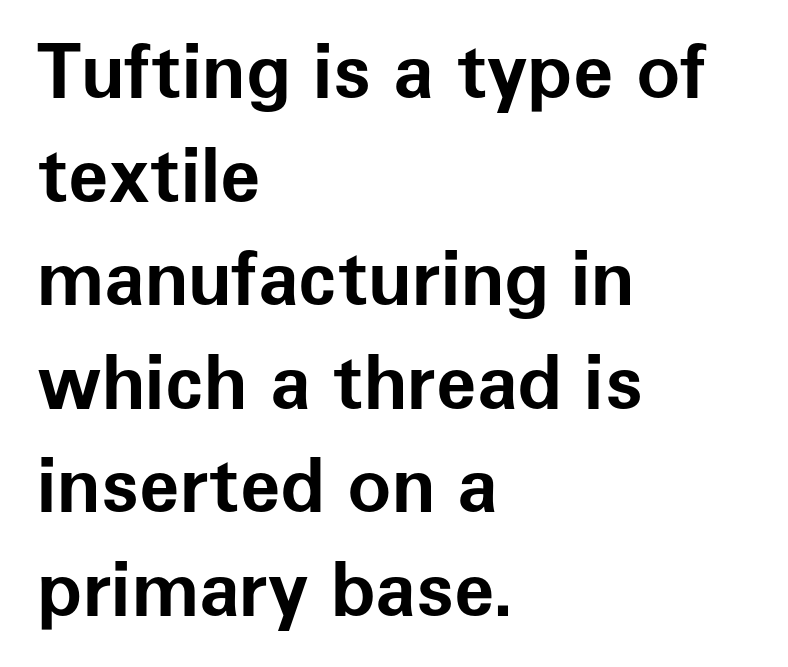
Inter-character spacing is left at the font's built-in metrics. The glyphs have the mass of a bold cut. The glyphs are unaccompanied by any horizontal stroke below them. Style check: upright. Classification — sans serif. Horizontally, the lines are justified to the leading edge only.
